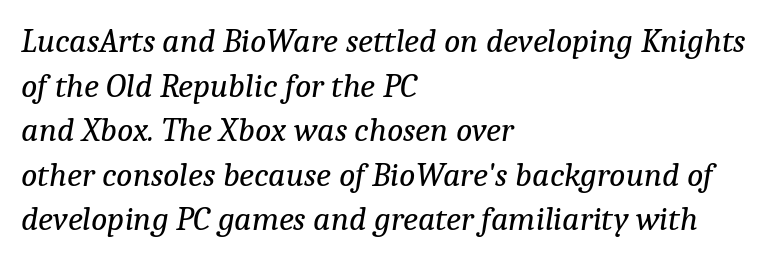
{"serif": "yes", "italic": "yes", "lean": "right", "slant_degrees": 9, "bold": "no", "weight": "regular", "width": "normal", "stroke_contrast": "low", "x_height": "medium", "monospaced": "no", "underline": "no", "align": "left", "line_spacing": "normal", "line_spacing_ratio": 1.31, "letter_spacing": "normal", "letter_spacing_em": 0.0, "glyph_px": 34}
